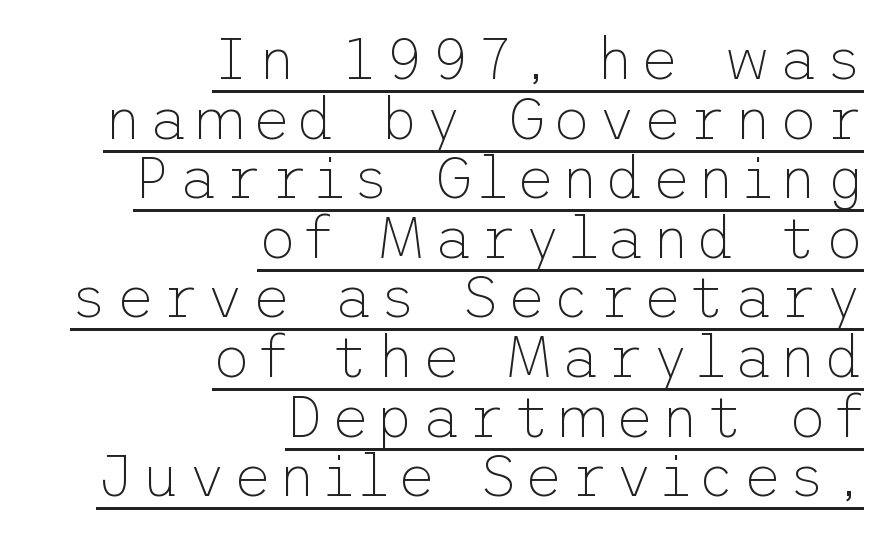
The glyphs in this specimen are sans serif. Does a line run under the words? Yes, clearly. Caption: multi-line text, flush right, ragged left. Think standard paragraph weight, or any step lighter than that. The vertical gap from one line to the next is small. A roman cut, with each character standing at attention.
